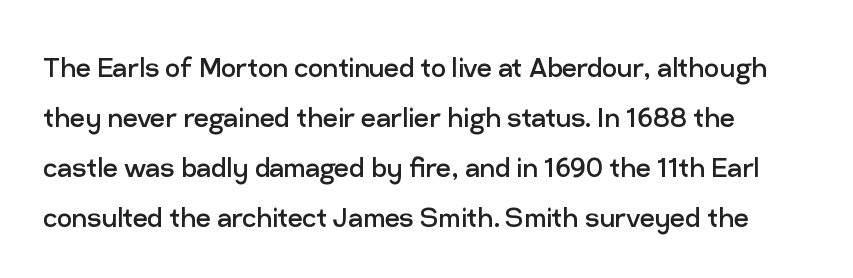
Q: Is the text bold? A: No.
Q: Is the text italic (slanted)? A: No, it is upright.
Q: Is the typeface a serif or a sans-serif typeface? A: Sans-serif.
Q: Is the text underlined? A: No.
Q: Is the spacing between letters normal or unusually wide? A: Normal.
Q: Is the spacing between lines tight, normal or loose? A: Normal.
Q: Width (condensed, normal, or wide)? A: Normal.
Q: Stroke contrast? A: Low.
Q: x-height? A: Medium.
Q: Monospaced? A: No.
